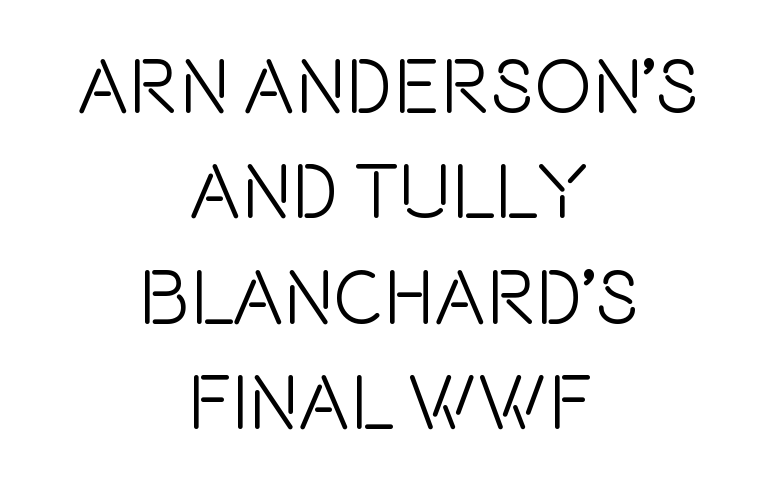
The image shows 77 px condensed sans-serif type, upright; set centered, normal line spacing (1.37x), normal letter spacing, not underlined; a large x-height.
